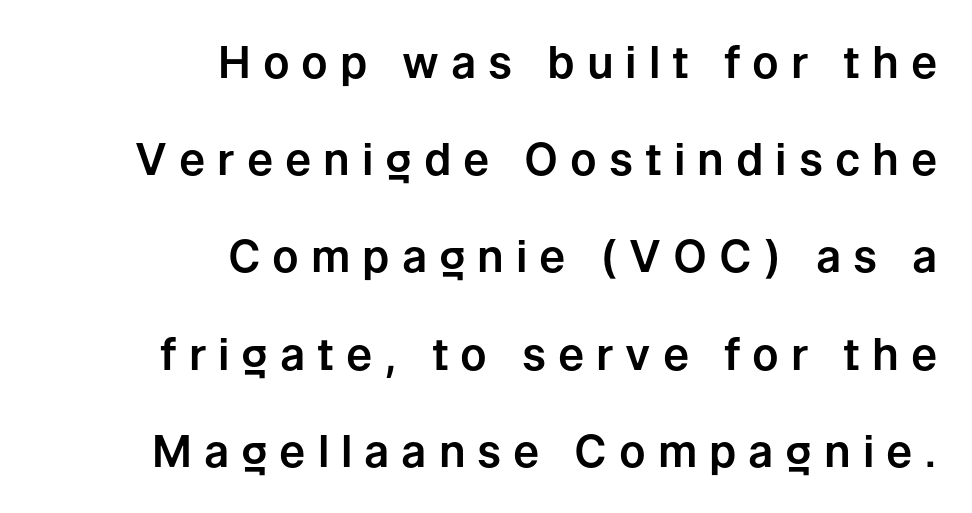
The image shows 44 px sans-serif type, upright; set right-aligned, loose line spacing (2.21x), unusually wide letter spacing (+0.27 em), not underlined; low stroke contrast and a medium x-height.
